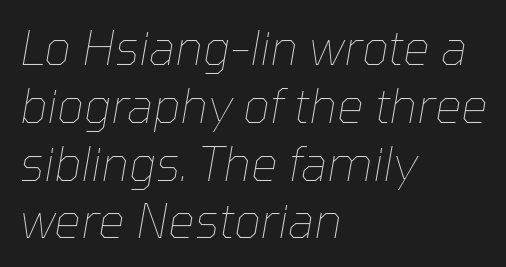
The image shows 47 px thin type, italic (leaning right); set left-aligned, line spacing 1.23x, normal letter spacing, not underlined; low stroke contrast and a medium x-height.
